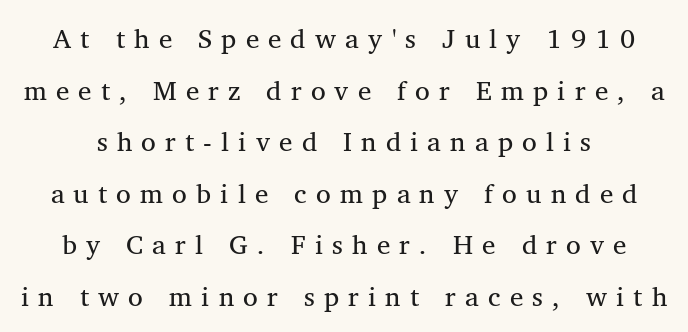
The image shows 27 px text type, upright; set loose line spacing (1.91x), unusually wide letter spacing (+0.34 em), not underlined.
